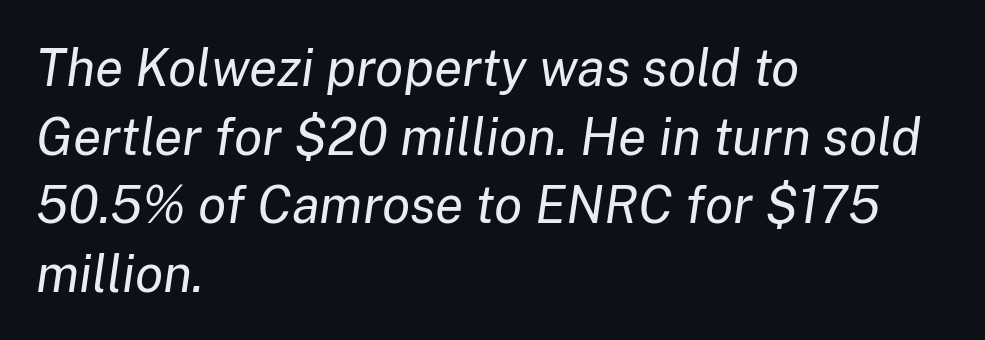
Think of a printed novel: that variable character pitch is what you see here. The weight tops out at a normal text grade. Look at the tracking — it's just the regular setting, nothing added. The glyphs look as if they've been sheared to an angle.
